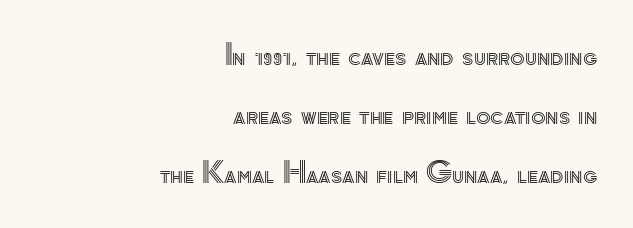
{"italic": "no", "width": "normal", "x_height": "small", "monospaced": "no", "underline": "no", "align": "right", "line_spacing": "loose", "line_spacing_ratio": 1.97, "letter_spacing": "normal", "letter_spacing_em": 0.0, "glyph_px": 30}
